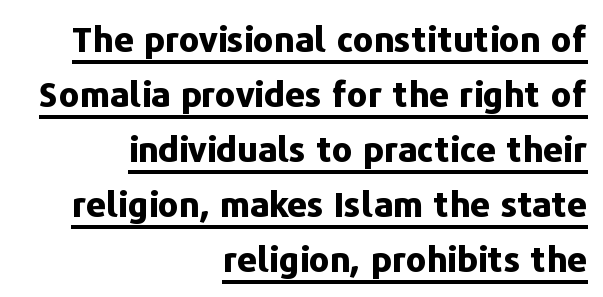
{"serif": "no", "italic": "no", "bold": "yes", "weight": "bold", "width": "normal", "stroke_contrast": "low", "x_height": "medium", "monospaced": "no", "underline": "yes", "align": "right", "line_spacing": "normal", "line_spacing_ratio": 1.57, "letter_spacing": "normal", "letter_spacing_em": 0.0, "glyph_px": 35}
